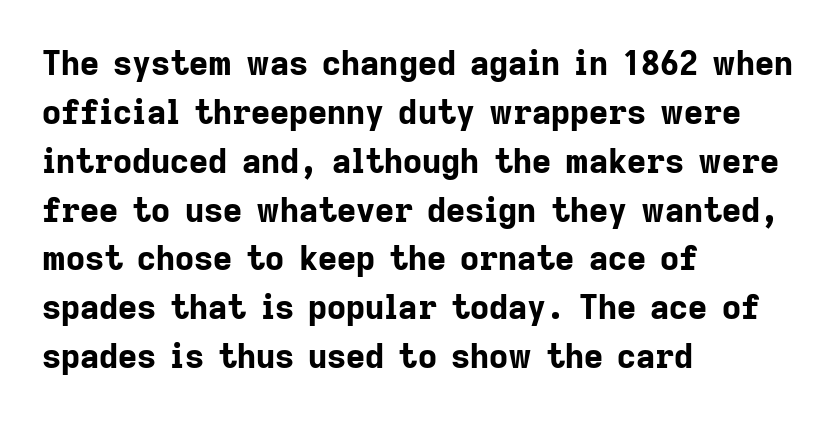
Q: Is the text bold? A: Yes.
Q: Is the text italic (slanted)? A: No, it is upright.
Q: Is the typeface a serif or a sans-serif typeface? A: Sans-serif.
Q: Is the text underlined? A: No.
Q: How is the paragraph aligned? A: Left-aligned.
Q: Is the spacing between letters normal or unusually wide? A: Normal.
Q: Is the spacing between lines tight, normal or loose? A: Normal.
Q: Width (condensed, normal, or wide)? A: Normal.
Q: Stroke contrast? A: Low.
Q: x-height? A: Medium.
Q: Monospaced? A: No.
